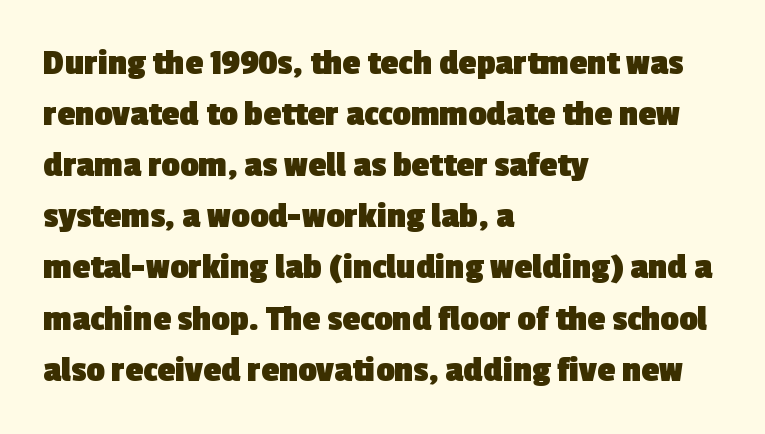
{"serif": "no", "bold": "yes", "weight": "heavy", "width": "normal", "x_height": "medium", "monospaced": "no", "underline": "no", "align": "left", "line_spacing": "normal", "line_spacing_ratio": 1.42, "letter_spacing": "normal", "letter_spacing_em": 0.0, "glyph_px": 36}
